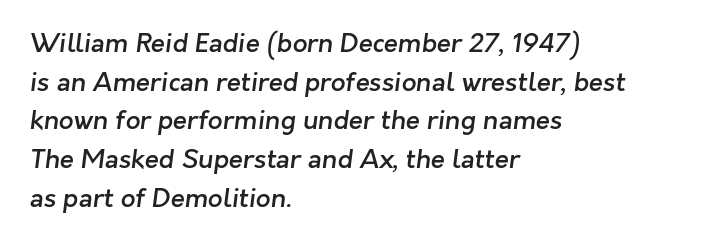
On the weight axis this lands at semibold, roughly 600. How would I describe the line gaps? Plain and ordinary. Letter spacing: default. The passage shown is not underscored anywhere. These lines stack with their left ends in a neat column.
